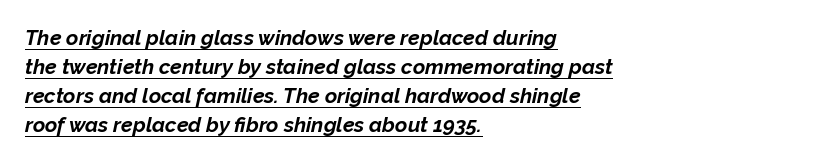
The image shows 21 px bold type, italic (leaning right); set left-aligned, normal line spacing (1.38x), normal letter spacing, underlined.
